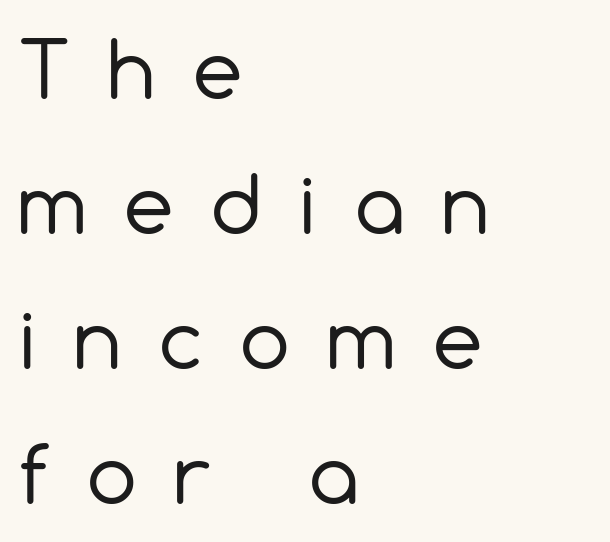
How are the letters spaced? Widely, with obvious added tracking. No extra ink here — the face is not bold. Words float on clear page, feet unadorned. Regarding serifs, this sample does without them. All the whitespace from short lines collects on the right. Unlike italic type, these characters show no tilt at all.
